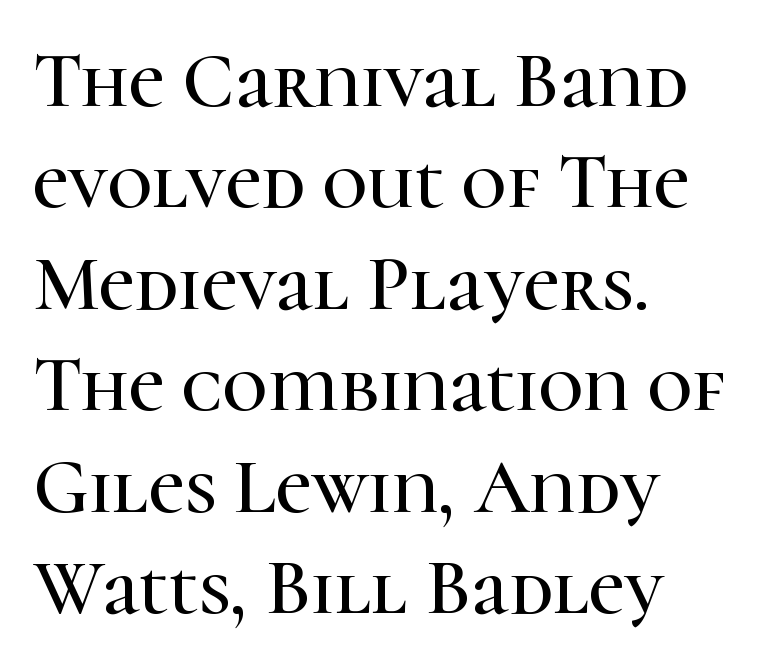
Q: Is the text italic (slanted)? A: No, it is upright.
Q: Is the typeface a serif or a sans-serif typeface? A: Serif.
Q: Is the text underlined? A: No.
Q: How is the paragraph aligned? A: Left-aligned.
Q: Is the spacing between letters normal or unusually wide? A: Normal.
Q: Is the spacing between lines tight, normal or loose? A: Normal.
Q: Width (condensed, normal, or wide)? A: Normal.
Q: Stroke contrast? A: High.
Q: x-height? A: Medium.
Q: Monospaced? A: No.
